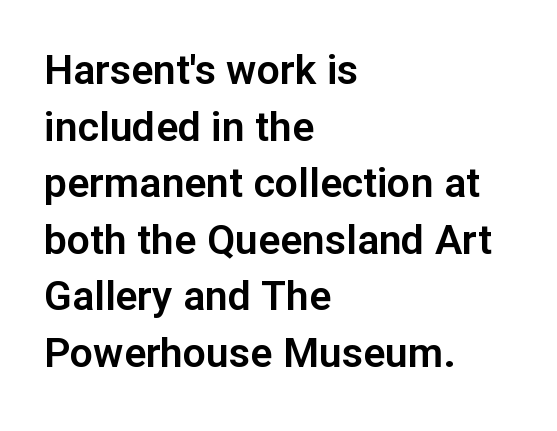
{"serif": "no", "italic": "no", "width": "normal", "stroke_contrast": "low", "x_height": "medium", "monospaced": "no", "underline": "no", "align": "left", "line_spacing": "normal", "line_spacing_ratio": 1.38, "letter_spacing": "normal", "letter_spacing_em": 0.0, "glyph_px": 41}
